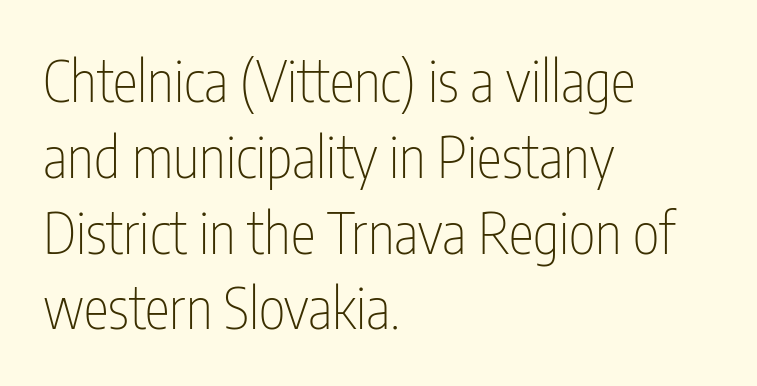
The image shows 57 px thin, condensed sans-serif type, upright; set left-aligned, normal line spacing (1.33x), normal letter spacing, not underlined; low stroke contrast and a medium x-height.
